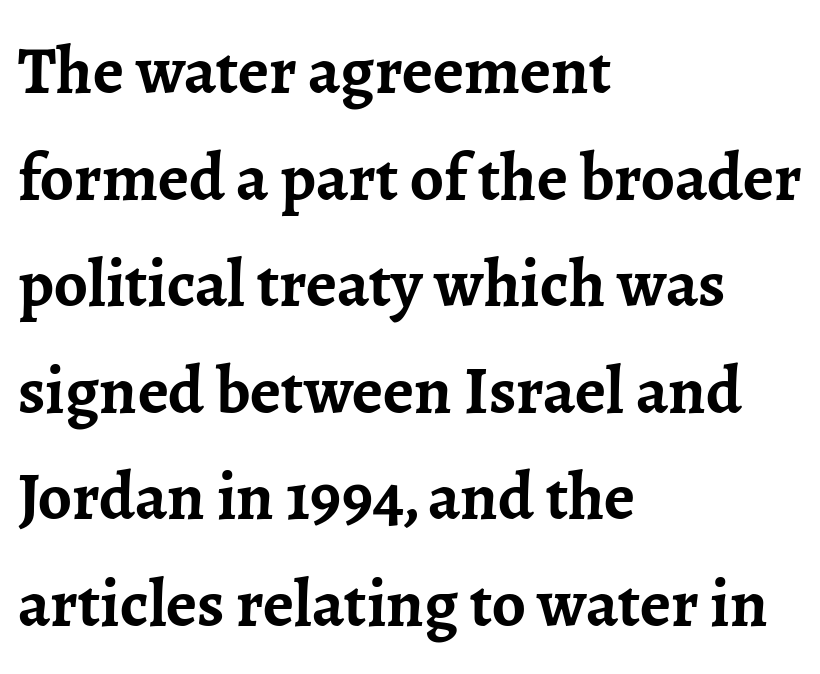
Q: Is the text bold? A: Yes.
Q: Is the text italic (slanted)? A: No, it is upright.
Q: Is the typeface a serif or a sans-serif typeface? A: Serif.
Q: Is the text underlined? A: No.
Q: How is the paragraph aligned? A: Left-aligned.
Q: Is the spacing between letters normal or unusually wide? A: Normal.
Q: Is the spacing between lines tight, normal or loose? A: Normal.
Q: Width (condensed, normal, or wide)? A: Normal.
Q: Stroke contrast? A: Low.
Q: x-height? A: Medium.
Q: Monospaced? A: No.
